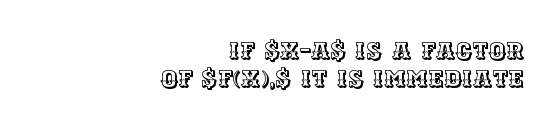
{"italic": "no", "underline": "no", "align": "right", "line_spacing_ratio": 1.18, "letter_spacing": "normal", "letter_spacing_em": 0.0, "glyph_px": 24}
